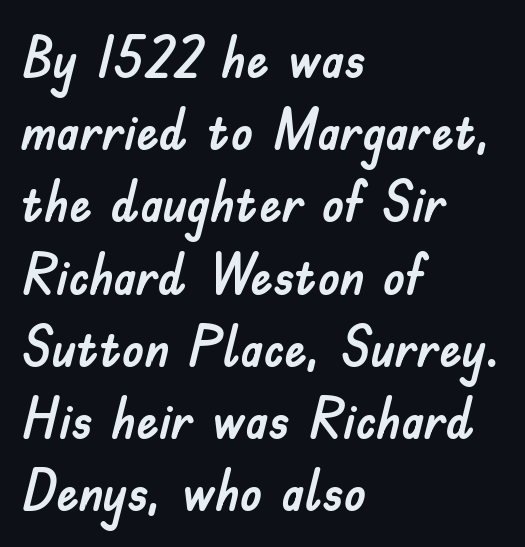
Q: Is the text italic (slanted)? A: Yes.
Q: Is the typeface a serif or a sans-serif typeface? A: Sans-serif.
Q: Is the text underlined? A: No.
Q: How is the paragraph aligned? A: Left-aligned.
Q: Is the spacing between letters normal or unusually wide? A: Normal.
Q: Is the spacing between lines tight, normal or loose? A: Normal.
Q: Width (condensed, normal, or wide)? A: Normal.
Q: Stroke contrast? A: Low.
Q: x-height? A: Small.
Q: Monospaced? A: No.
